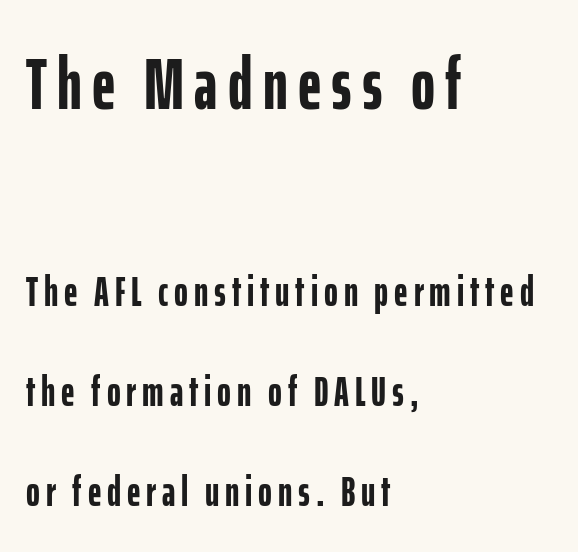
The image shows 73 px semibold, condensed sans-serif type, upright; set left-aligned, loose line spacing (2.38x), not underlined; the first (top) block is 1.74x larger; low stroke contrast and a medium x-height.
